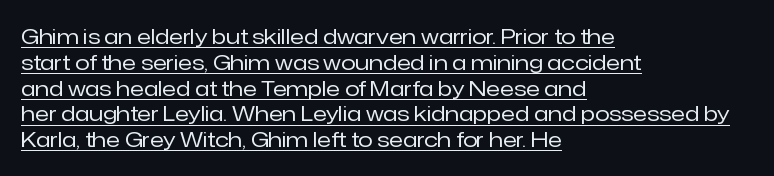
Nope, not italic — everything's standing straight. Compared with a typical body face, this is equally light or lighter still. The line texture is even and compact thanks to regular tracking. The sample's only ornament is a line tracing under the words. A classic flush-left, rag-right setting is used for this passage.
